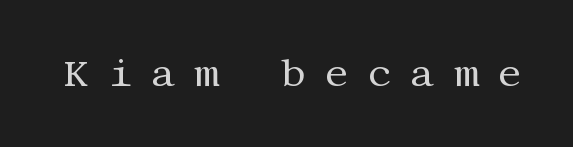
{"serif": "yes", "italic": "no", "bold": "no", "weight": "regular", "width": "normal", "stroke_contrast": "medium", "x_height": "large", "underline": "no", "letter_spacing": "wide", "letter_spacing_em": 0.47, "glyph_px": 39}
